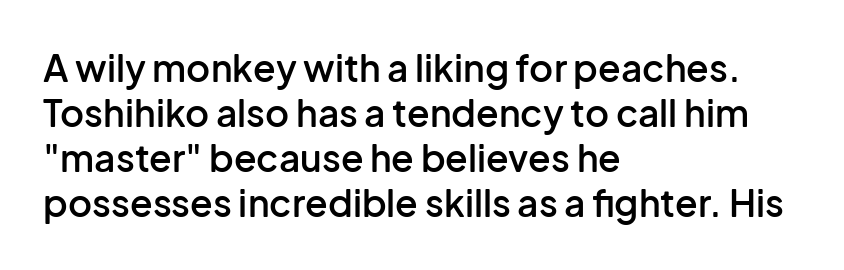
{"serif": "no", "italic": "no", "bold": "semi", "weight": "semibold", "width": "normal", "stroke_contrast": "low", "x_height": "medium", "monospaced": "no", "underline": "no", "align": "left", "line_spacing_ratio": 1.22, "letter_spacing": "normal", "letter_spacing_em": 0.0, "glyph_px": 37}
